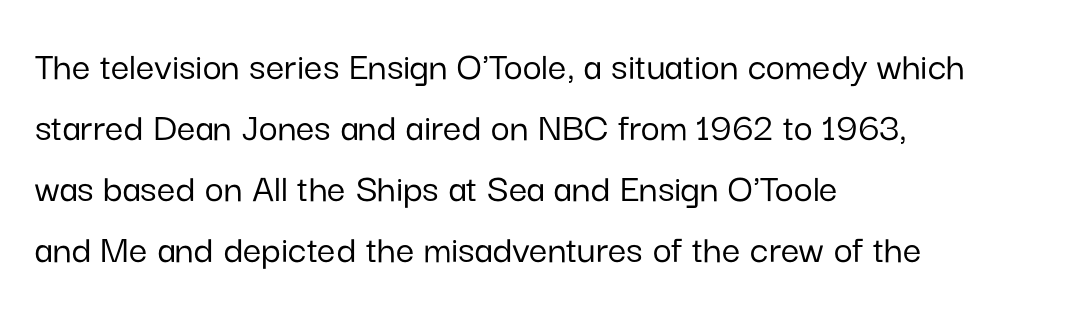
Rendered with straight, roman letterforms. Anything drawn beneath the words? Only blank space. Vertical spacing — default. The typesetter chose a ragged-right arrangement here.
